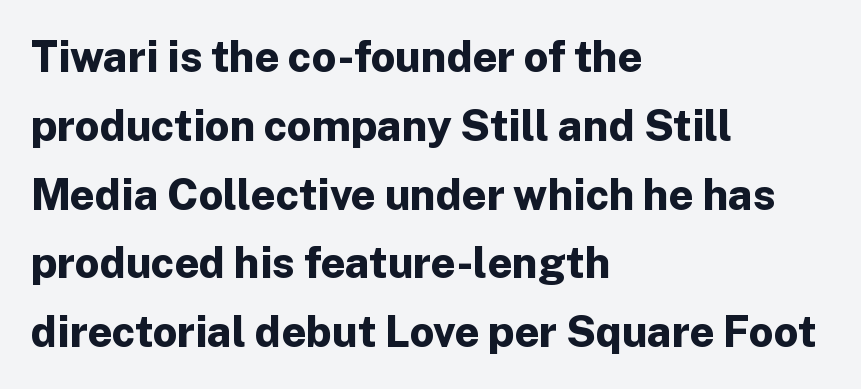
The image shows 43 px bold sans-serif type, upright; set left-aligned, normal line spacing (1.6x), normal letter spacing, not underlined; low stroke contrast and a medium x-height.
